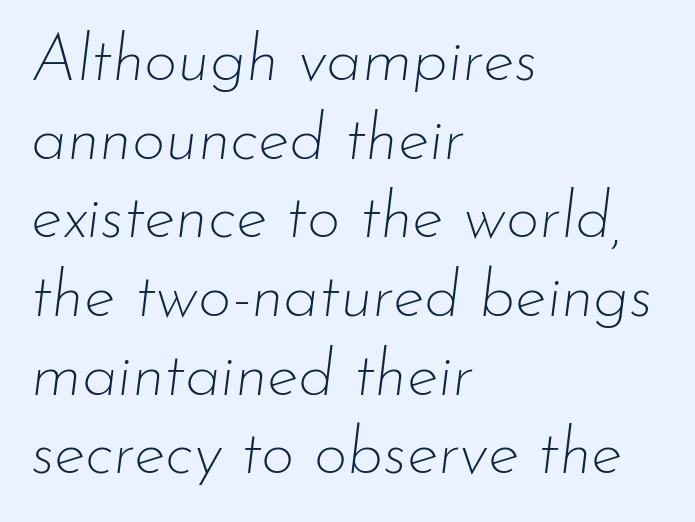
The image shows 65 px thin type, italic (leaning right); set left-aligned, line spacing 1.21x, normal letter spacing, not underlined; low stroke contrast and a small x-height.
